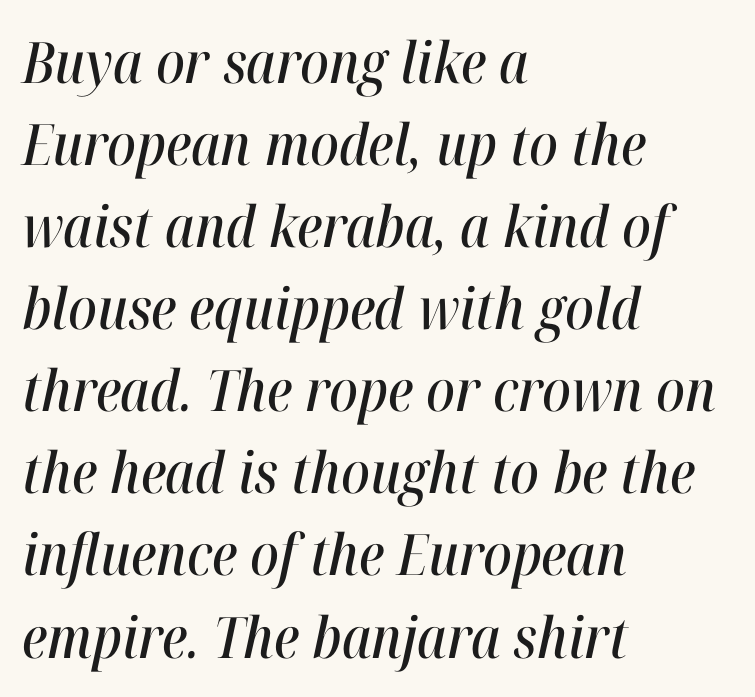
The image shows 57 px condensed type, italic (leaning right); set left-aligned, normal line spacing (1.44x), normal letter spacing, not underlined; high stroke contrast and a medium x-height.
